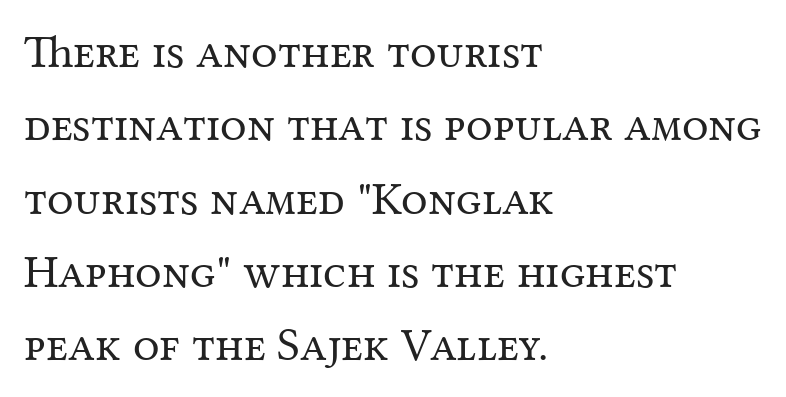
The image shows 47 px regular-weight serif type, upright; set left-aligned, normal line spacing (1.56x), normal letter spacing, not underlined; medium stroke contrast and a medium x-height.
